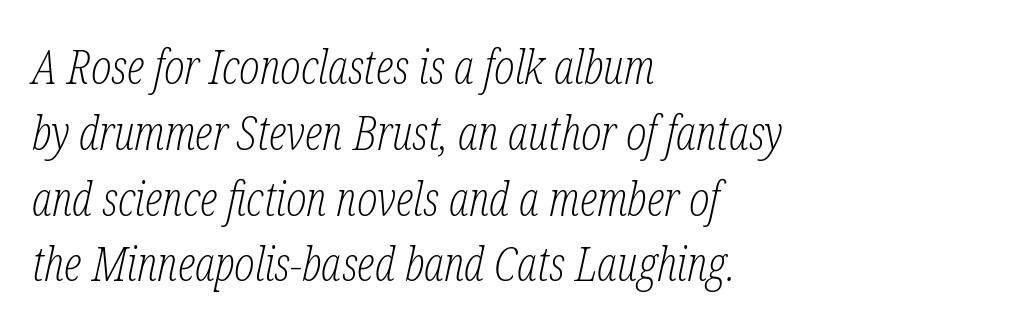
The image shows 48 px light, condensed serif type, italic (leaning right); set left-aligned, normal line spacing (1.37x), normal letter spacing, not underlined; low stroke contrast and a medium x-height.
